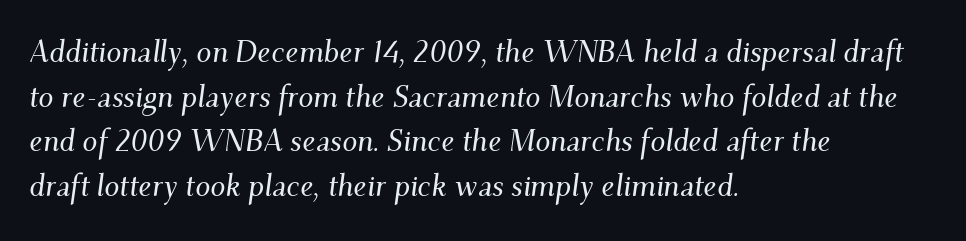
{"serif": "yes", "italic": "yes", "lean": "right", "slant_degrees": 9, "width": "normal", "stroke_contrast": "medium", "x_height": "small", "monospaced": "no", "underline": "no", "align": "left", "line_spacing": "normal", "line_spacing_ratio": 1.49, "letter_spacing": "normal", "letter_spacing_em": 0.0, "glyph_px": 30}
